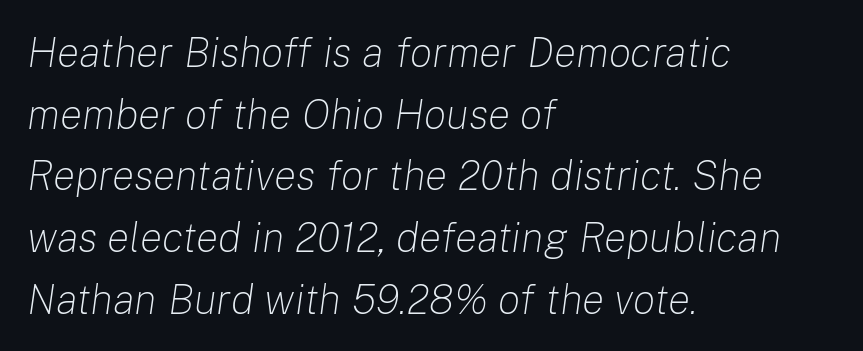
{"italic": "yes", "lean": "right", "slant_degrees": 8, "bold": "no", "weight": "light", "width": "normal", "stroke_contrast": "low", "x_height": "medium", "monospaced": "no", "underline": "no", "align": "left", "line_spacing": "normal", "line_spacing_ratio": 1.47, "letter_spacing": "normal", "letter_spacing_em": 0.0, "glyph_px": 42}
